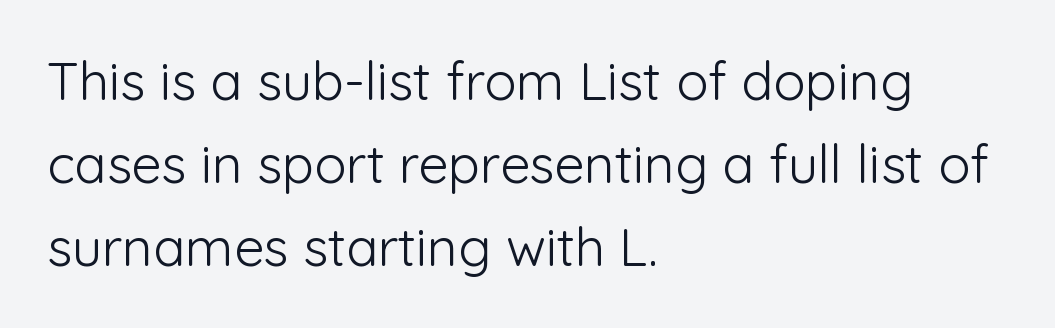
The image shows 53 px light sans-serif type, upright; set left-aligned, normal line spacing (1.57x), normal letter spacing, not underlined; low stroke contrast and a medium x-height.
